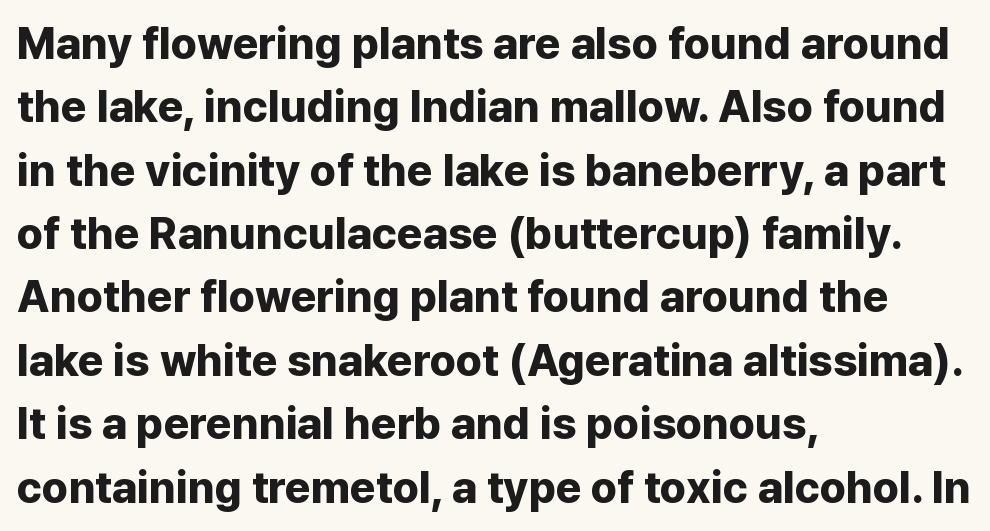
The image shows 44 px bold sans-serif type, upright; set left-aligned, normal line spacing (1.44x), normal letter spacing, not underlined; low stroke contrast and a medium x-height.
